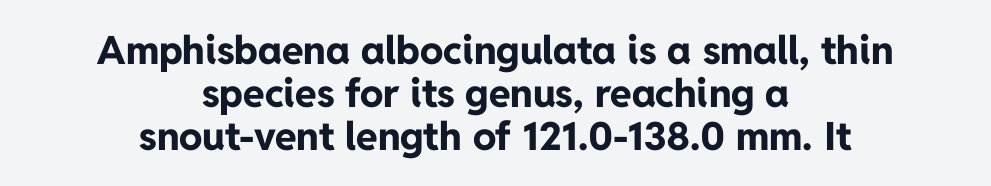
The image shows 39 px bold sans-serif type, upright; set centered, tight line spacing (1.1x), normal letter spacing, not underlined; low stroke contrast and a medium x-height.
